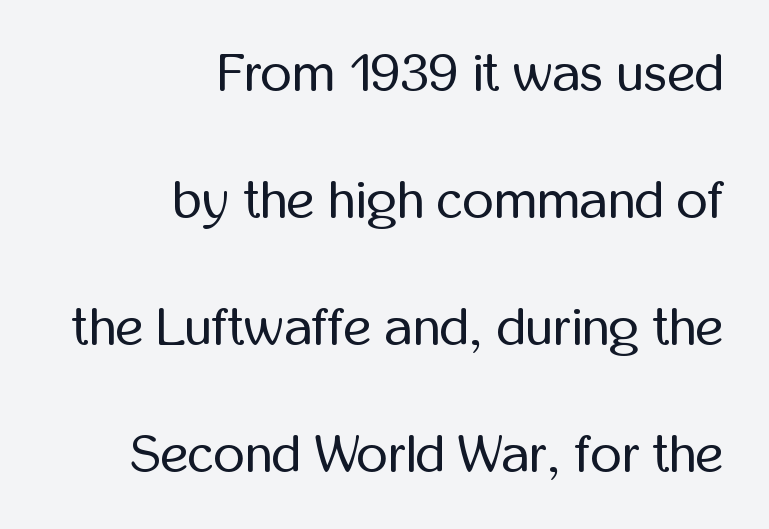
{"serif": "no", "italic": "no", "bold": "no", "weight": "regular", "width": "condensed", "stroke_contrast": "low", "x_height": "medium", "monospaced": "no", "underline": "no", "align": "right", "line_spacing": "loose", "line_spacing_ratio": 2.35, "letter_spacing": "normal", "letter_spacing_em": 0.0, "glyph_px": 54}
